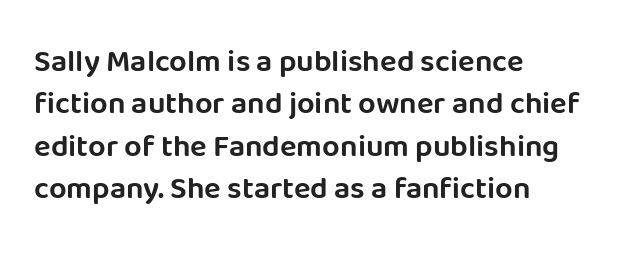
Q: Is the text italic (slanted)? A: No, it is upright.
Q: Is the typeface a serif or a sans-serif typeface? A: Sans-serif.
Q: Is the text underlined? A: No.
Q: How is the paragraph aligned? A: Left-aligned.
Q: Is the spacing between letters normal or unusually wide? A: Normal.
Q: Is the spacing between lines tight, normal or loose? A: Normal.
Q: Width (condensed, normal, or wide)? A: Normal.
Q: Stroke contrast? A: Low.
Q: x-height? A: Large.
Q: Monospaced? A: No.
